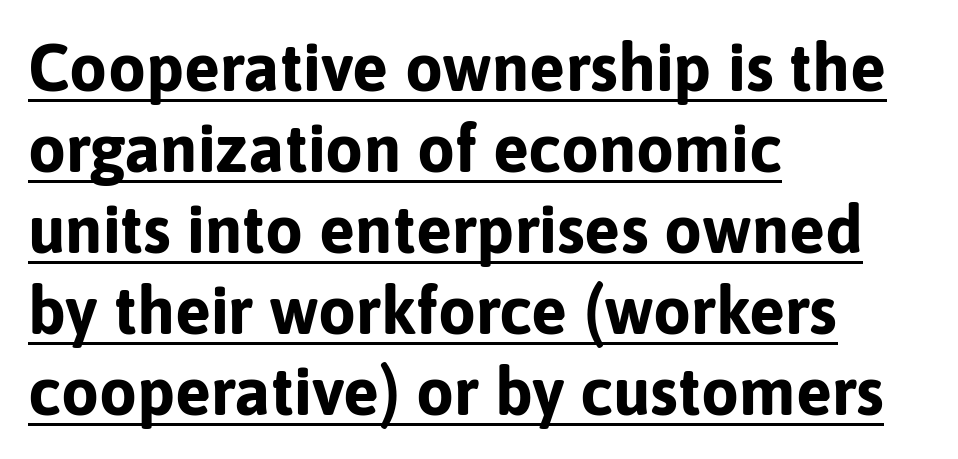
The image shows 67 px bold sans-serif type, upright; set left-aligned, line spacing 1.21x, normal letter spacing, underlined; low stroke contrast and a medium x-height.
